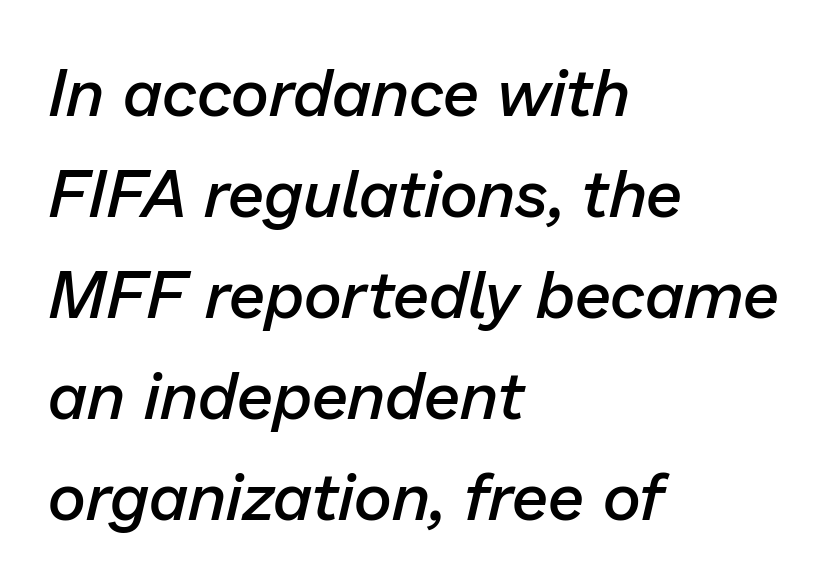
The gap between lines stays unmarked. The line texture is even and compact thanks to regular tracking. The sample has been set in demibold, a notch under bold. The setting favours the left margin, as ordinary paragraphs usually do.
